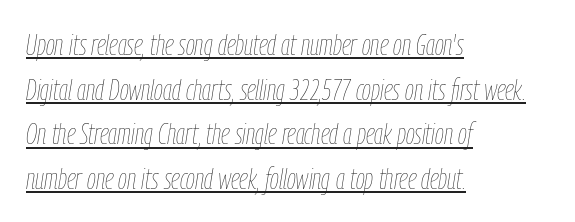
The image shows 29 px thin, condensed type, italic (leaning right); set left-aligned, normal line spacing (1.54x), normal letter spacing, underlined; low stroke contrast and a medium x-height.
